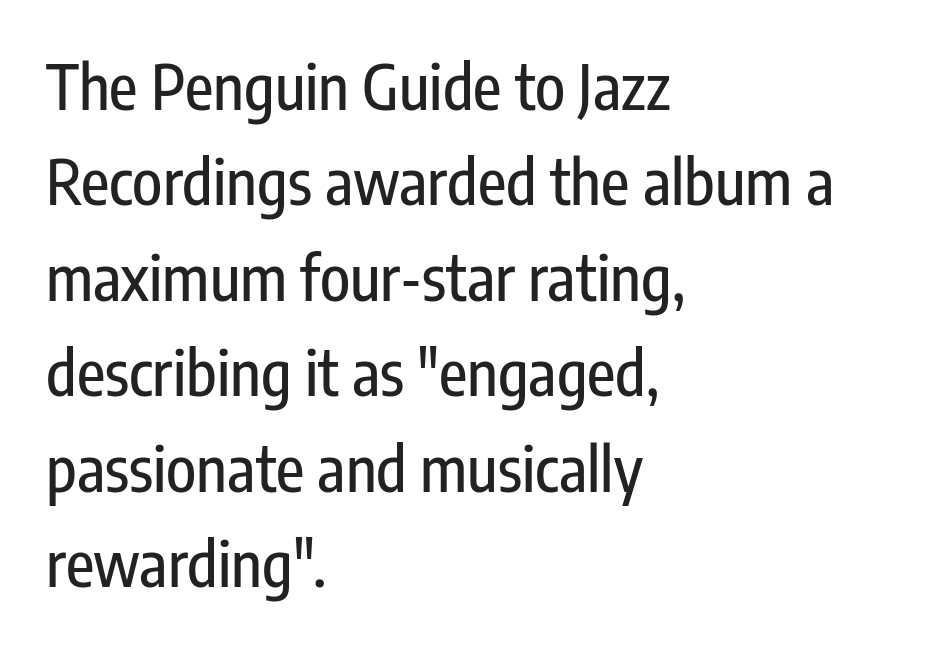
These lines keep a tight, regular rhythm from letter to letter. Words float on clear page, feet unadorned. Does the leading feel generous? No, just average. One-word summary of the alignment: left. Characters remain perfectly vertical along every line.
